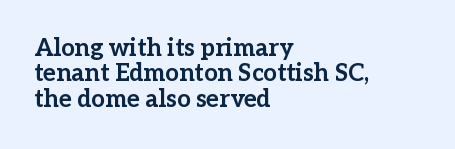
Q: Is the text bold? A: Yes.
Q: Is the text italic (slanted)? A: No, it is upright.
Q: Is the text underlined? A: No.
Q: How is the paragraph aligned? A: Left-aligned.
Q: Is the spacing between letters normal or unusually wide? A: Normal.
Q: Is the spacing between lines tight, normal or loose? A: Tight.
